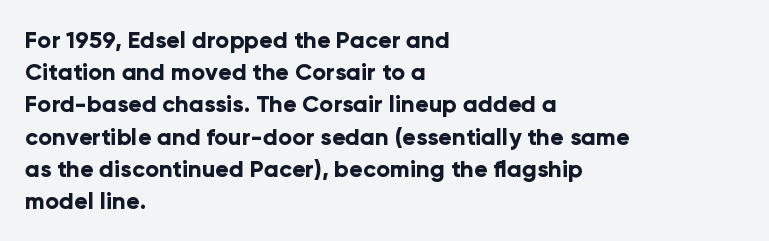
The image shows 23 px bold type, upright; set left-aligned, normal line spacing (1.4x), normal letter spacing, not underlined.
